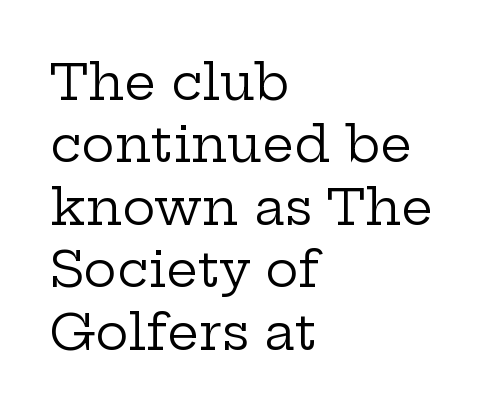
The image shows 50 px regular-weight, wide serif type, upright; set left-aligned, normal line spacing (1.25x), normal letter spacing, not underlined; low stroke contrast and a medium x-height.
